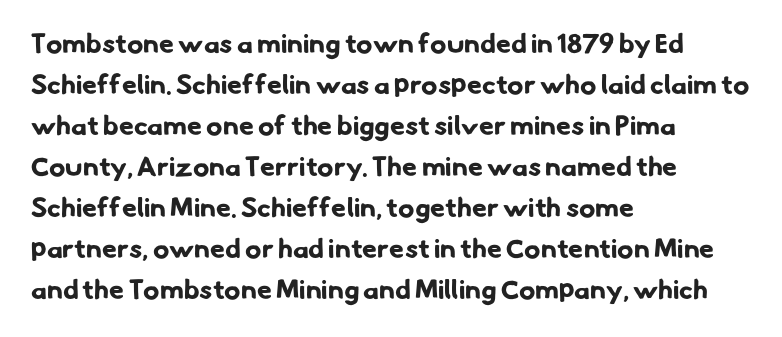
You could call the tracking neutral — neither tight nor loose. Bare-footed words on every line. Every row of glyphs begins at an identical x-position on the left. The vertical gap from one line to the next is medium. Caption: bold face, heavy strokes.
